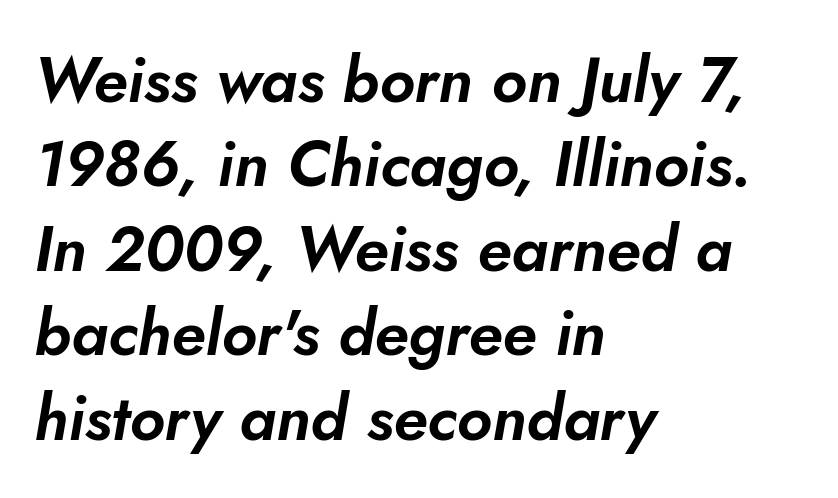
The image shows 63 px text type, italic (leaning right); set left-aligned, normal line spacing (1.34x), normal letter spacing, not underlined; low stroke contrast and a small x-height.
